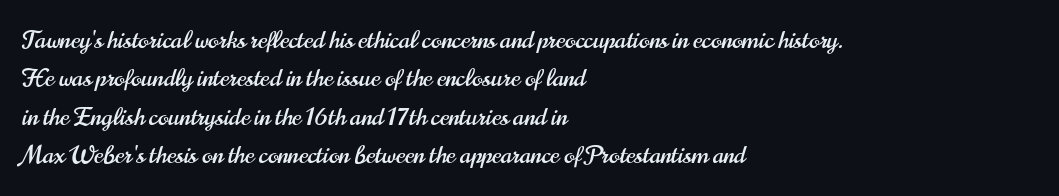
Q: Is the text italic (slanted)? A: Yes.
Q: Is the text underlined? A: No.
Q: How is the paragraph aligned? A: Left-aligned.
Q: Is the spacing between letters normal or unusually wide? A: Normal.
Q: Is the spacing between lines tight, normal or loose? A: Normal.
